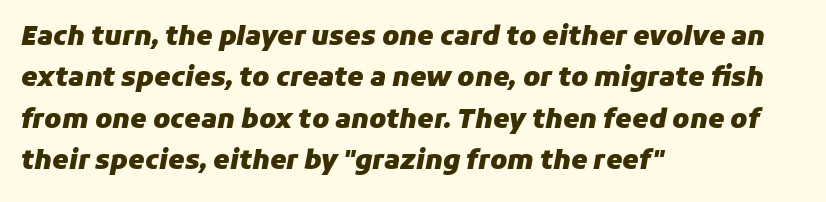
The rendering anchors every line to the left-hand side. Rule under the text: the space is simply empty. The rows are spaced the way most documents space them. The face used here has the dense, thick strokes of a bold.
